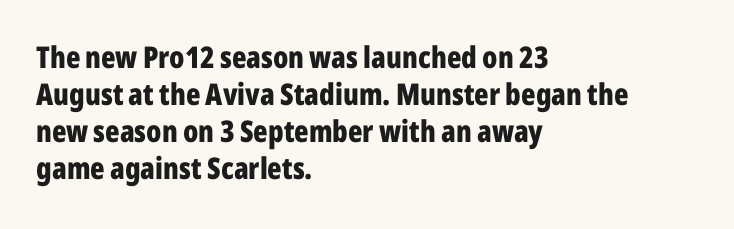
Do the letters lean? They stand straight. Is the letter spacing exaggerated? No — it looks like the ordinary default. Does the weight exceed regular? Yes, all the way to bold. Grotesque or geometric, the face here clearly has no serifs. A typesetter would call this proportional, since set widths differ per character.
